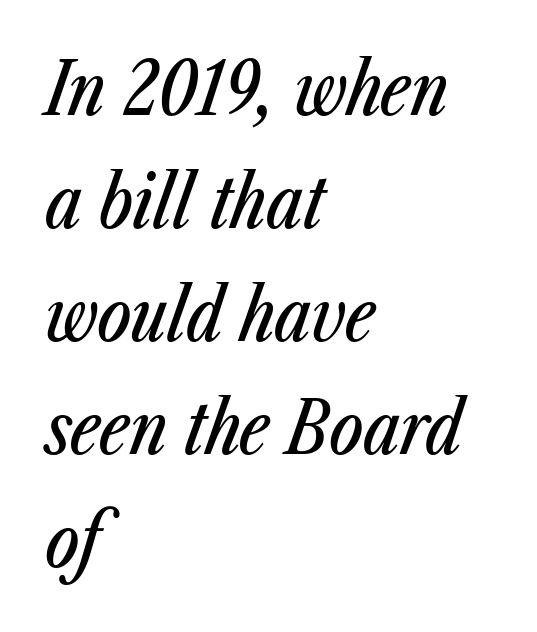
{"italic": "yes", "lean": "right", "slant_degrees": 23, "width": "condensed", "stroke_contrast": "low", "x_height": "medium", "monospaced": "no", "underline": "no", "align": "left", "line_spacing": "normal", "line_spacing_ratio": 1.57, "letter_spacing": "normal", "letter_spacing_em": 0.0, "glyph_px": 72}
